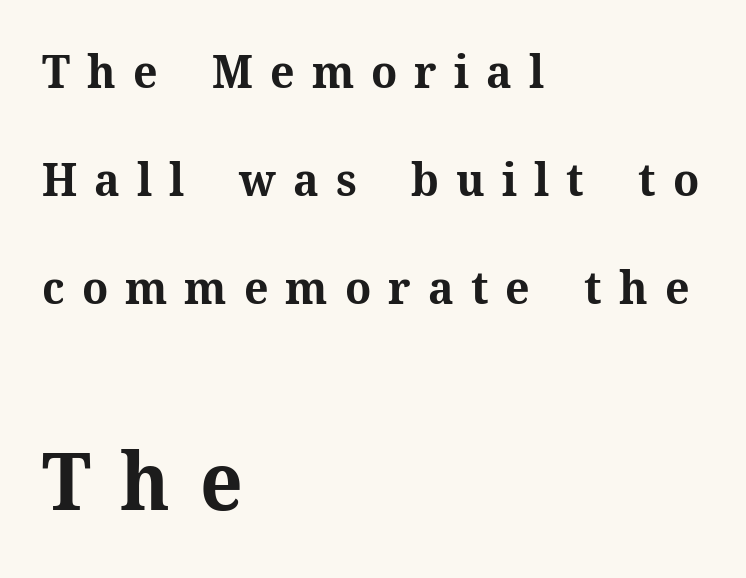
Typesetter's note — lower block bumped up in size, upper block left smaller. Line starts are locked; line ends wander. Is the type bold? Yes — the strokes are clearly thick and heavy. Here the glyphs are tracked loosely, breaking word shapes into spaced letters. Serifs: yes, visible at the terminals of the letterforms.
